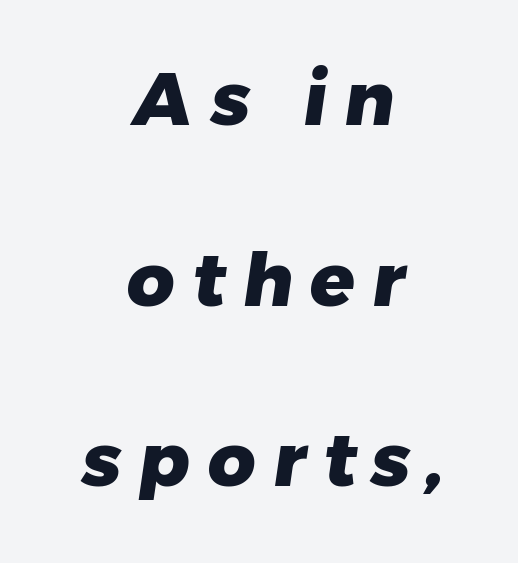
The image shows 74 px heavy sans-serif type; set centered, loose line spacing (2.44x), unusually wide letter spacing (+0.23 em), not underlined; low stroke contrast and a medium x-height.
